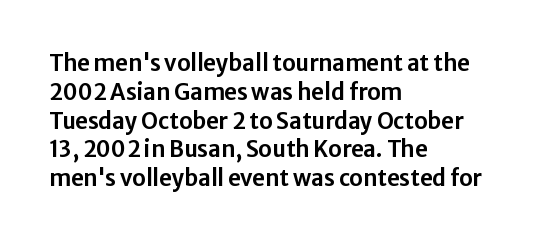
Q: Is the text italic (slanted)? A: No, it is upright.
Q: Is the text underlined? A: No.
Q: How is the paragraph aligned? A: Left-aligned.
Q: Is the spacing between letters normal or unusually wide? A: Normal.
Q: Is the spacing between lines tight, normal or loose? A: Normal.
